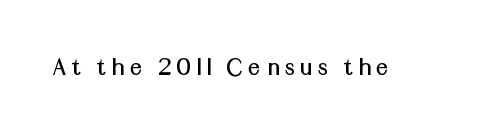
Q: Is the text italic (slanted)? A: No, it is upright.
Q: Is the text underlined? A: No.
Q: Is the spacing between letters normal or unusually wide? A: Unusually wide.
